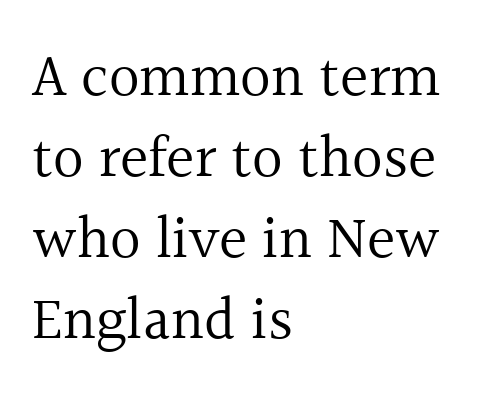
{"serif": "yes", "italic": "no", "bold": "no", "weight": "regular", "width": "normal", "x_height": "medium", "monospaced": "no", "underline": "no", "align": "left", "line_spacing": "normal", "line_spacing_ratio": 1.35, "letter_spacing": "normal", "letter_spacing_em": 0.0, "glyph_px": 60}
